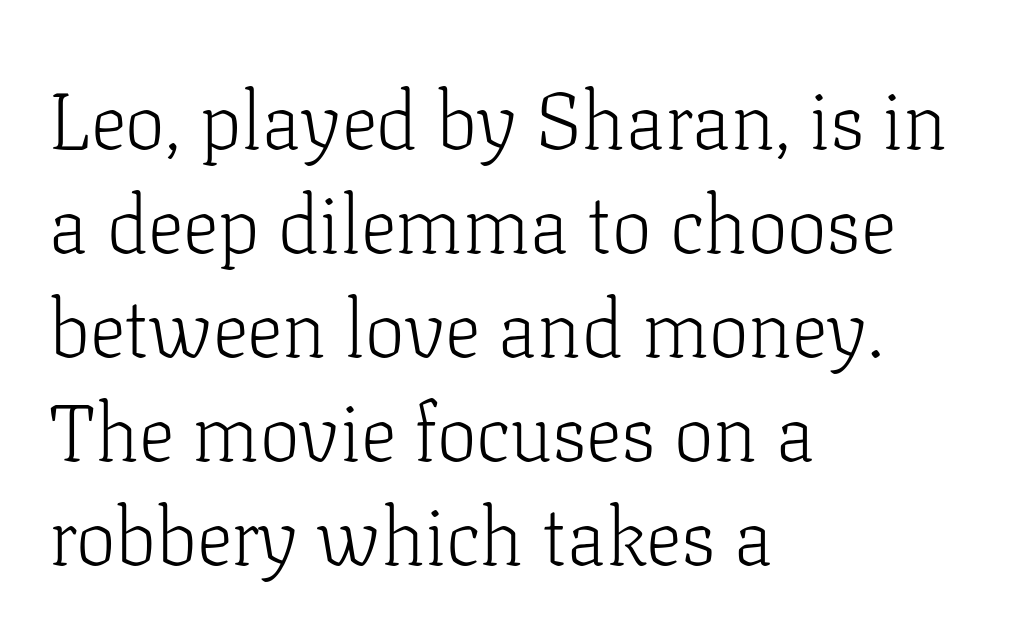
{"serif": "yes", "italic": "no", "bold": "no", "weight": "light", "width": "normal", "stroke_contrast": "low", "x_height": "medium", "monospaced": "no", "underline": "no", "align": "left", "line_spacing": "normal", "line_spacing_ratio": 1.3, "letter_spacing": "normal", "letter_spacing_em": 0.0, "glyph_px": 80}
